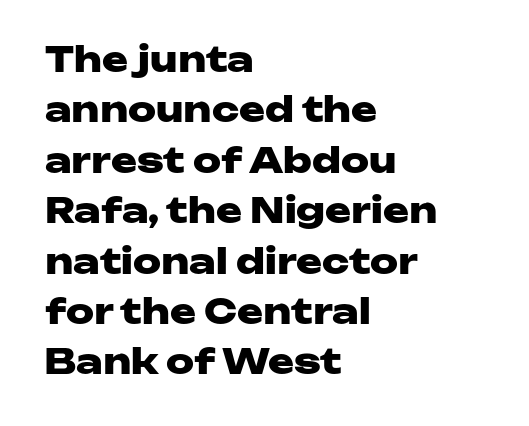
Q: Is the text bold? A: Yes.
Q: Is the text italic (slanted)? A: No, it is upright.
Q: Is the typeface a serif or a sans-serif typeface? A: Sans-serif.
Q: Is the text underlined? A: No.
Q: How is the paragraph aligned? A: Left-aligned.
Q: Is the spacing between letters normal or unusually wide? A: Normal.
Q: Is the spacing between lines tight, normal or loose? A: Normal.
Q: Width (condensed, normal, or wide)? A: Wide.
Q: Stroke contrast? A: Low.
Q: x-height? A: Medium.
Q: Monospaced? A: No.
